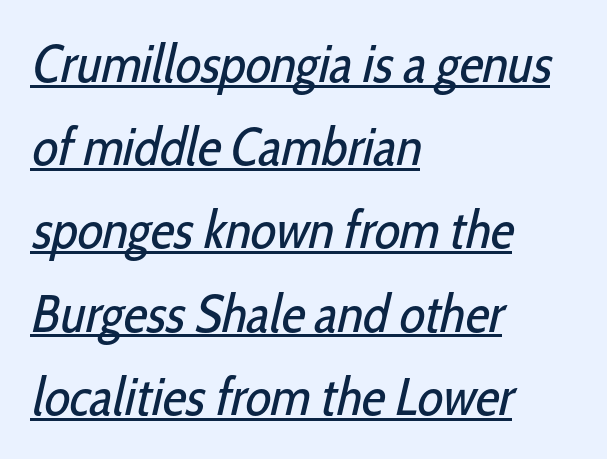
Q: Is the text bold? A: No.
Q: Is the typeface a serif or a sans-serif typeface? A: Sans-serif.
Q: Is the text underlined? A: Yes.
Q: How is the paragraph aligned? A: Left-aligned.
Q: Is the spacing between letters normal or unusually wide? A: Normal.
Q: Is the spacing between lines tight, normal or loose? A: Normal.
Q: Width (condensed, normal, or wide)? A: Condensed.
Q: Stroke contrast? A: Low.
Q: x-height? A: Medium.
Q: Monospaced? A: No.
